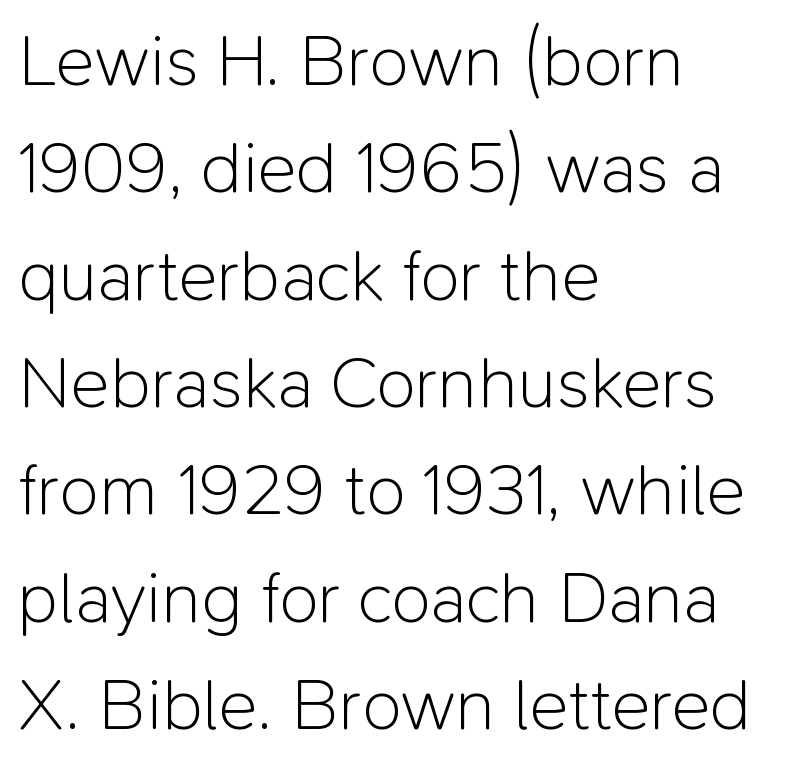
{"serif": "no", "italic": "no", "bold": "no", "weight": "light", "width": "normal", "stroke_contrast": "low", "x_height": "medium", "monospaced": "no", "underline": "no", "align": "left", "line_spacing": "normal", "line_spacing_ratio": 1.47, "letter_spacing": "normal", "letter_spacing_em": 0.0, "glyph_px": 73}
